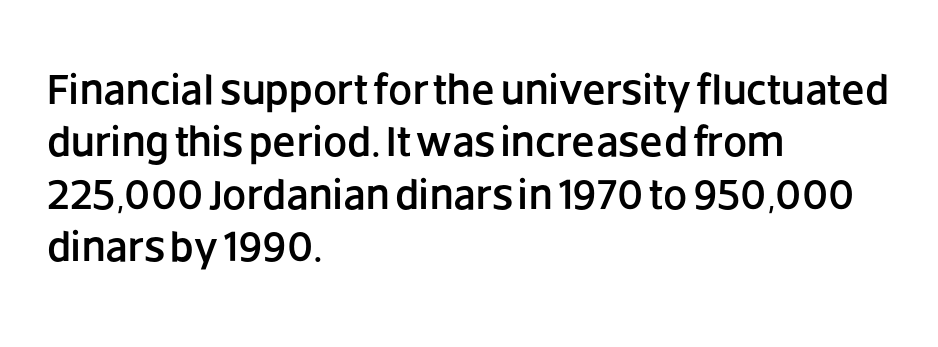
{"serif": "no", "italic": "no", "width": "normal", "stroke_contrast": "low", "x_height": "large", "monospaced": "no", "underline": "no", "align": "left", "line_spacing_ratio": 1.22, "letter_spacing": "normal", "letter_spacing_em": 0.0, "glyph_px": 43}
